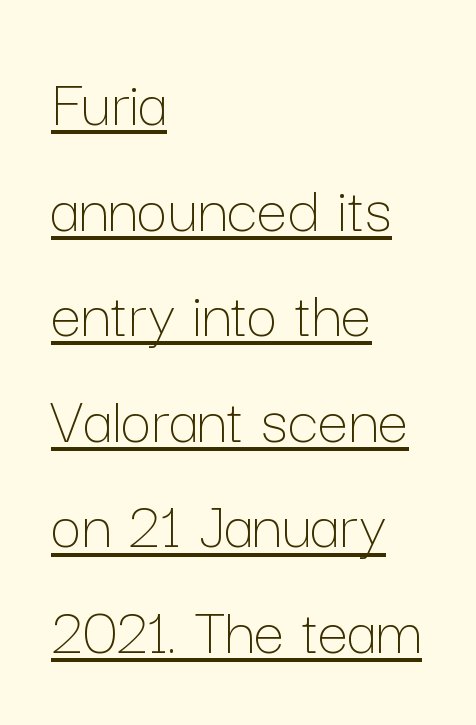
Q: Is the text bold? A: No.
Q: Is the text italic (slanted)? A: No, it is upright.
Q: Is the text underlined? A: Yes.
Q: How is the paragraph aligned? A: Left-aligned.
Q: Is the spacing between letters normal or unusually wide? A: Normal.
Q: Is the spacing between lines tight, normal or loose? A: Normal.
Q: Width (condensed, normal, or wide)? A: Normal.
Q: Stroke contrast? A: Low.
Q: x-height? A: Medium.
Q: Monospaced? A: No.
